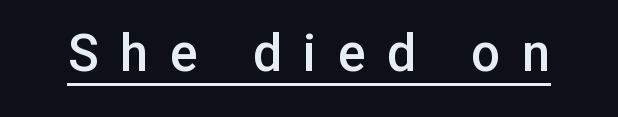
The image shows 51 px semibold sans-serif type, upright; set unusually wide letter spacing (+0.42 em), underlined; low stroke contrast and a medium x-height.
